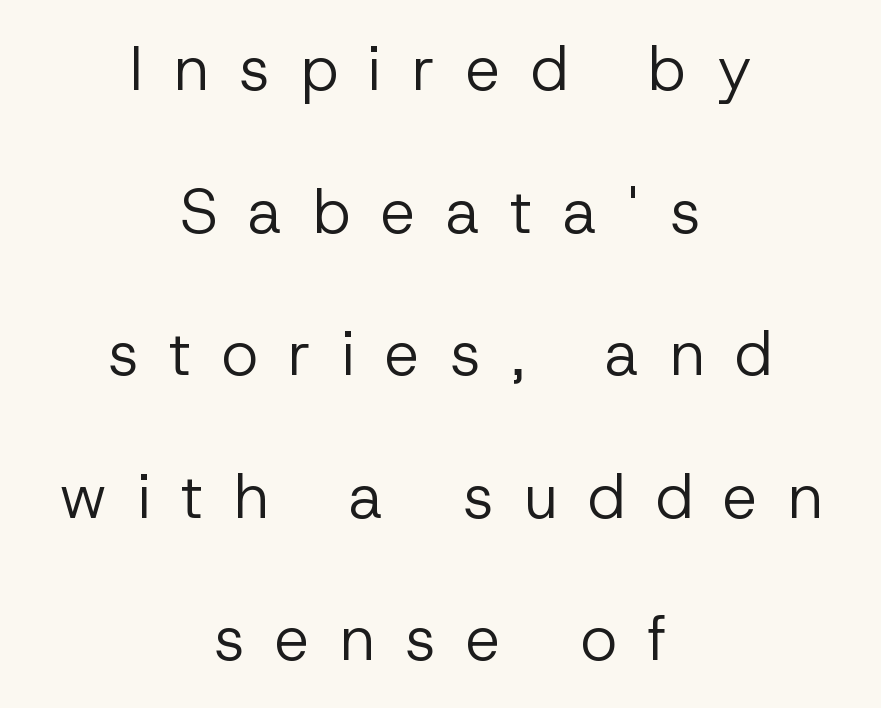
Q: Is the text bold? A: No.
Q: Is the text italic (slanted)? A: No, it is upright.
Q: Is the typeface a serif or a sans-serif typeface? A: Sans-serif.
Q: Is the text underlined? A: No.
Q: How is the paragraph aligned? A: Centered.
Q: Is the spacing between letters normal or unusually wide? A: Unusually wide.
Q: Is the spacing between lines tight, normal or loose? A: Loose.
Q: Width (condensed, normal, or wide)? A: Normal.
Q: Stroke contrast? A: Low.
Q: x-height? A: Medium.
Q: Monospaced? A: No.
